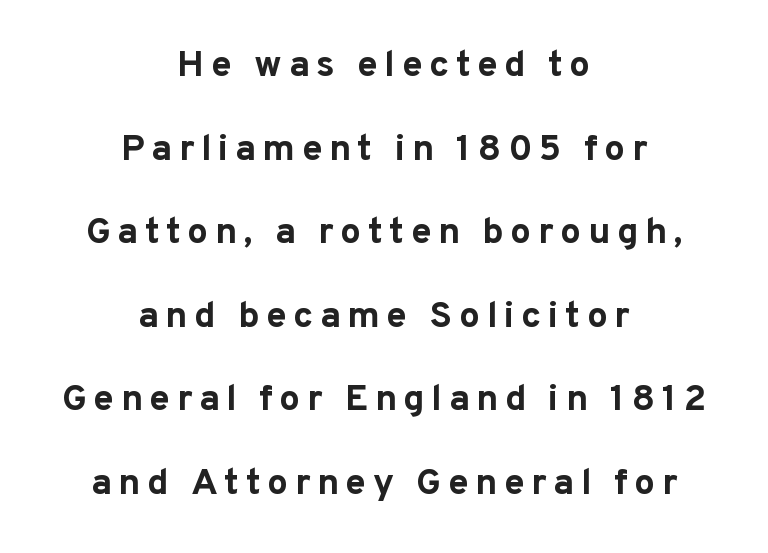
Ascenders rise straight up at ninety degrees. Notice how the passage keeps no hard edge, just a central spine. The face used here is proportionally spaced, like ordinary book or web type. Examine the stroke ends and you'll find no serifs.
